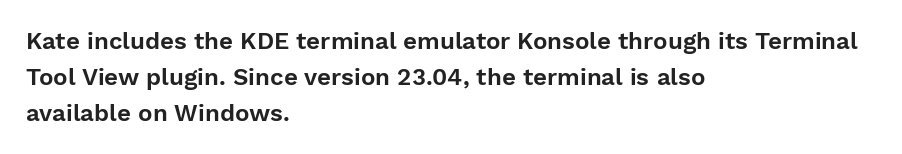
The image shows 24 px text type, upright; set left-aligned, normal line spacing (1.51x), normal letter spacing, not underlined.
